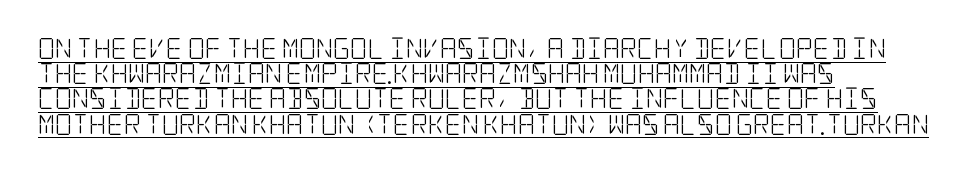
{"italic": "no", "bold": "no", "underline": "yes", "align": "left", "line_spacing_ratio": 1.2, "letter_spacing": "normal", "letter_spacing_em": 0.0, "glyph_px": 21}
